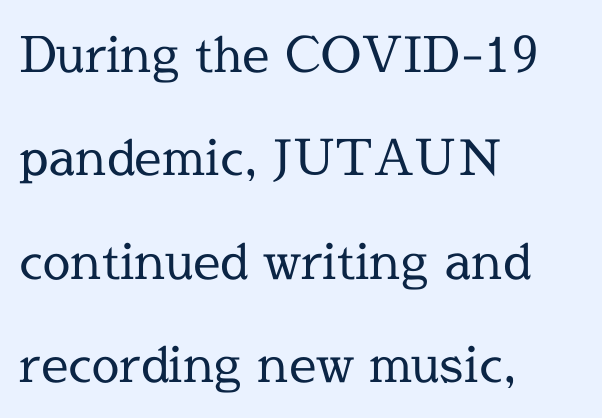
Q: Is the text bold? A: No.
Q: Is the text italic (slanted)? A: No, it is upright.
Q: Is the typeface a serif or a sans-serif typeface? A: Serif.
Q: Is the text underlined? A: No.
Q: How is the paragraph aligned? A: Left-aligned.
Q: Is the spacing between letters normal or unusually wide? A: Normal.
Q: Is the spacing between lines tight, normal or loose? A: Loose.
Q: Width (condensed, normal, or wide)? A: Normal.
Q: x-height? A: Medium.
Q: Monospaced? A: No.
